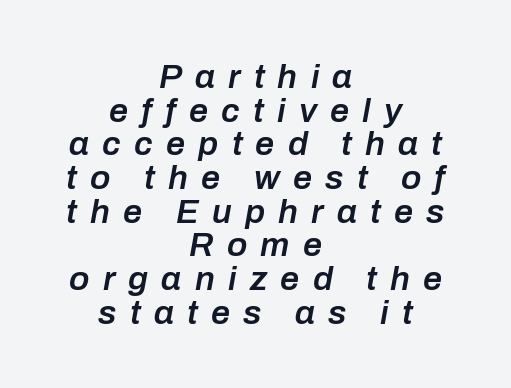
Has an underline been added? It has not. Italic: yes, the glyphs are oblique. These lines huddle together more closely than default settings would place them. Compared with an ordinary text face, these strokes are moderately heavier — a semibold.
